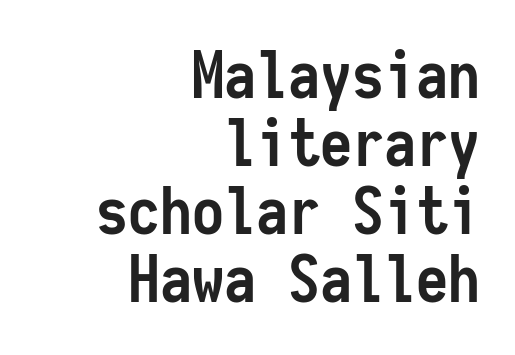
Tall strokes in this sample are plumb rather than angled. Words appear dense and cohesive because spacing is normal. Where is the straight margin? On the right. Beneath every word, the page is bare. The typeface chosen for these lines omits serifs.
